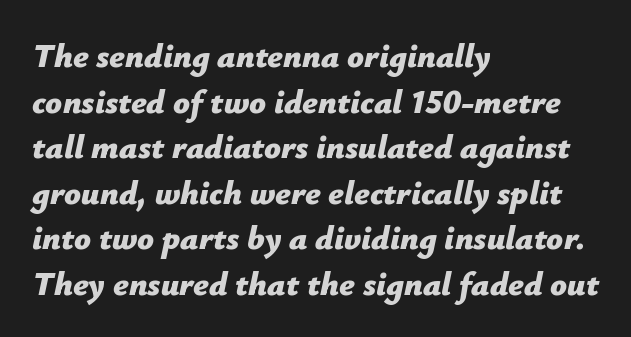
{"italic": "yes", "lean": "right", "slant_degrees": 12, "bold": "yes", "weight": "bold", "width": "normal", "stroke_contrast": "low", "x_height": "medium", "monospaced": "no", "underline": "no", "align": "left", "line_spacing": "normal", "line_spacing_ratio": 1.38, "letter_spacing": "normal", "letter_spacing_em": 0.0, "glyph_px": 33}
